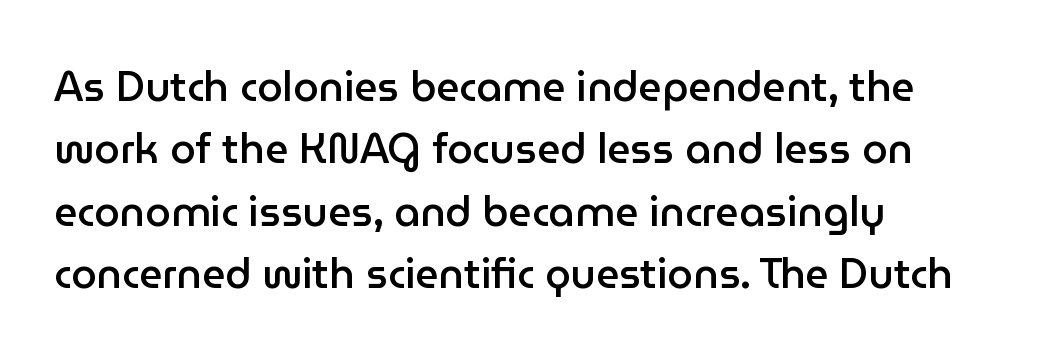
{"serif": "no", "italic": "no", "bold": "semi", "weight": "semibold", "width": "normal", "stroke_contrast": "low", "x_height": "medium", "monospaced": "no", "underline": "no", "align": "left", "line_spacing": "normal", "line_spacing_ratio": 1.52, "letter_spacing": "normal", "letter_spacing_em": 0.0, "glyph_px": 41}
